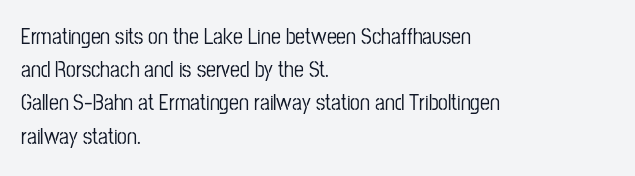
{"italic": "no", "underline": "no", "align": "left", "line_spacing": "normal", "line_spacing_ratio": 1.51, "letter_spacing": "normal", "letter_spacing_em": 0.0, "glyph_px": 22}
